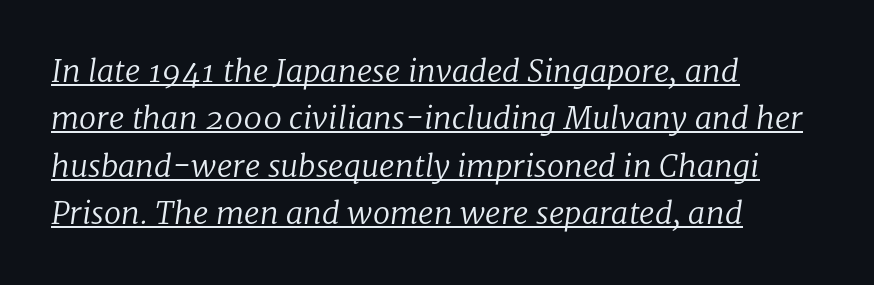
The image shows 31 px regular-weight serif type, italic (leaning right); set left-aligned, normal line spacing (1.53x), normal letter spacing, underlined; low stroke contrast and a medium x-height.
